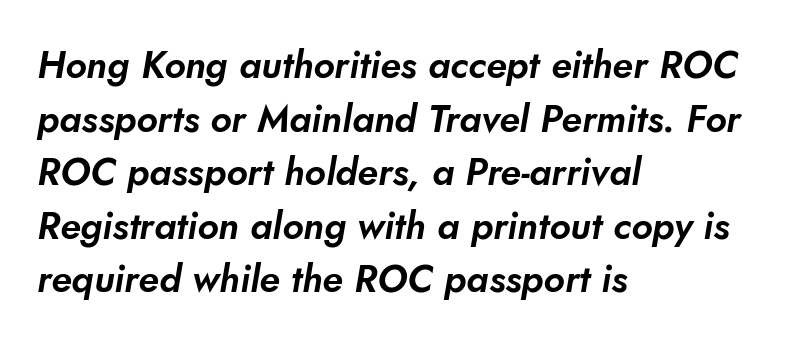
{"serif": "no", "width": "normal", "stroke_contrast": "low", "x_height": "small", "monospaced": "no", "underline": "no", "align": "left", "line_spacing": "normal", "line_spacing_ratio": 1.41, "letter_spacing": "normal", "letter_spacing_em": 0.0, "glyph_px": 38}
